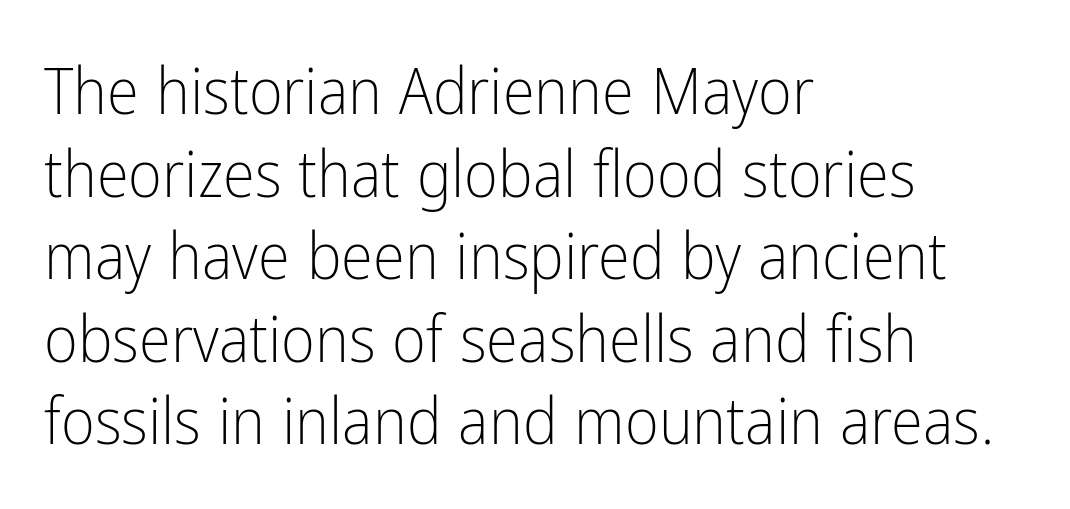
The letterforms sit shoulder to shoulder at normal distance. Quick note: not italic, upright. This sample has the flowing, uneven cadence of proportional lettering. Regarding leading, the lines here are spaced in the standard way. Weight: regular or lighter.
